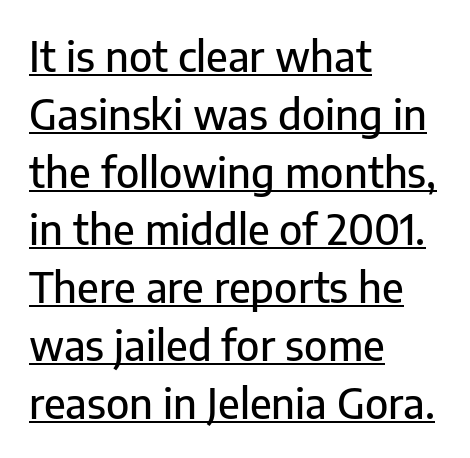
{"serif": "no", "italic": "no", "width": "normal", "stroke_contrast": "low", "x_height": "medium", "monospaced": "no", "underline": "yes", "align": "left", "line_spacing": "normal", "line_spacing_ratio": 1.41, "letter_spacing": "normal", "letter_spacing_em": 0.0, "glyph_px": 41}
